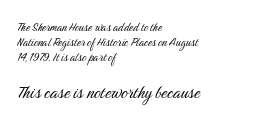
What stands out about the letter spacing? Nothing — it is the standard amount. The designer gave the closing block more size than the opening block. Weight: regular or lighter. Has an underline been added? It has not. The vertical gap from one line to the next is small.
